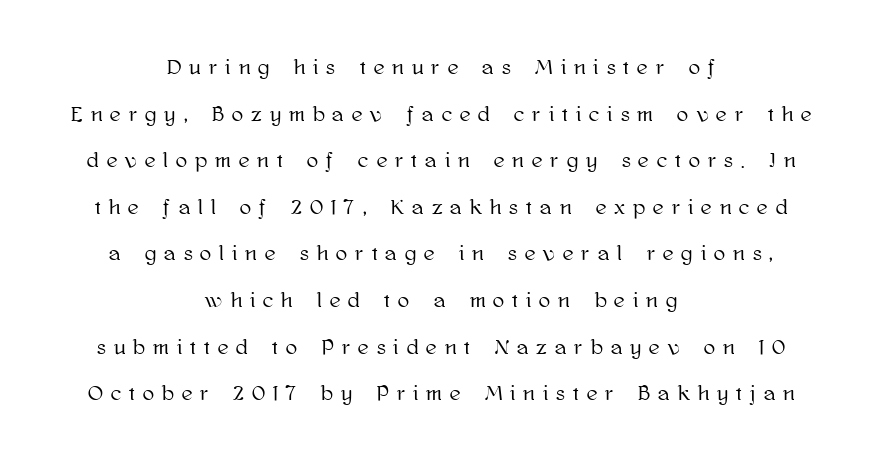
The image shows 21 px text type, upright; set centered, loose line spacing (2.22x), unusually wide letter spacing (+0.39 em), not underlined.
